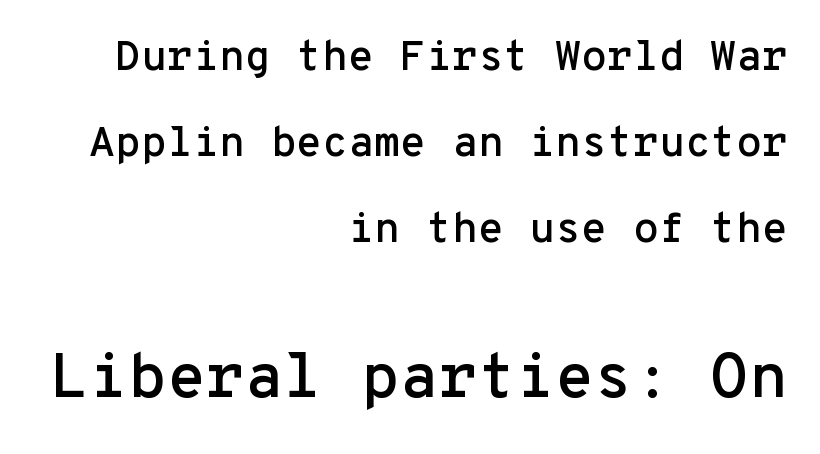
Spacing between characters is what you'd get straight out of the box. Do the characters align in a grid? Yes, the font is monospaced. Here the second block reads like a headline and the first like body copy. Underline: absent. Vertical strokes here are truly vertical. If you measured baseline to baseline, you'd find a long distance.
